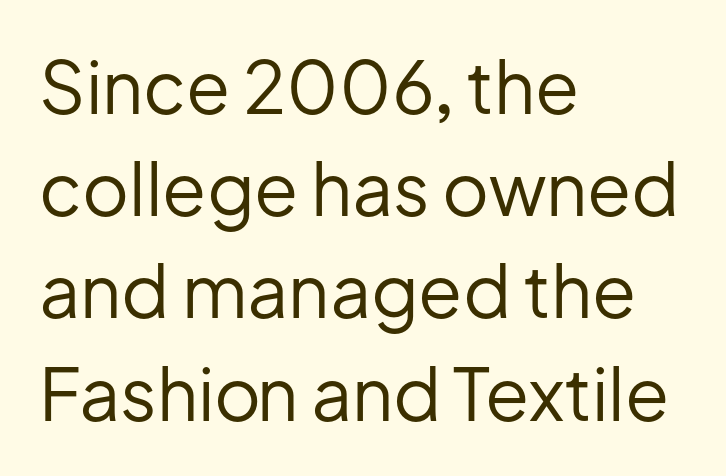
{"serif": "no", "italic": "no", "bold": "no", "weight": "regular", "width": "normal", "stroke_contrast": "low", "x_height": "medium", "monospaced": "no", "underline": "no", "align": "left", "line_spacing": "normal", "line_spacing_ratio": 1.42, "letter_spacing": "normal", "letter_spacing_em": 0.0, "glyph_px": 72}
